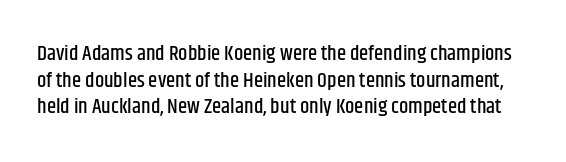
One glance says typical: line gaps are just what's usual. Honestly, the letter spacing is just normal — you wouldn't notice it. Posture: straight, roman, zero tilt. The zone under the glyphs is completely vacant.
